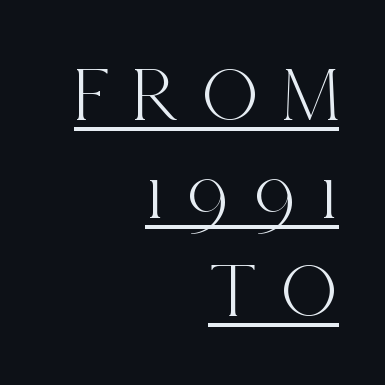
{"serif": "yes", "italic": "no", "width": "condensed", "x_height": "large", "monospaced": "no", "underline": "yes", "align": "right", "line_spacing_ratio": 1.24, "letter_spacing": "wide", "letter_spacing_em": 0.29, "glyph_px": 79}
